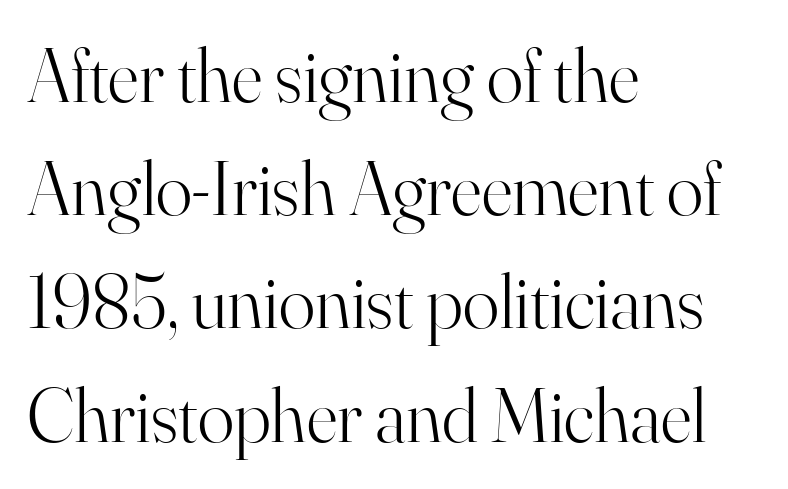
{"serif": "yes", "italic": "no", "bold": "no", "weight": "light", "width": "normal", "stroke_contrast": "high", "x_height": "small", "monospaced": "no", "underline": "no", "align": "left", "line_spacing": "normal", "line_spacing_ratio": 1.49, "letter_spacing": "normal", "letter_spacing_em": 0.0, "glyph_px": 76}
